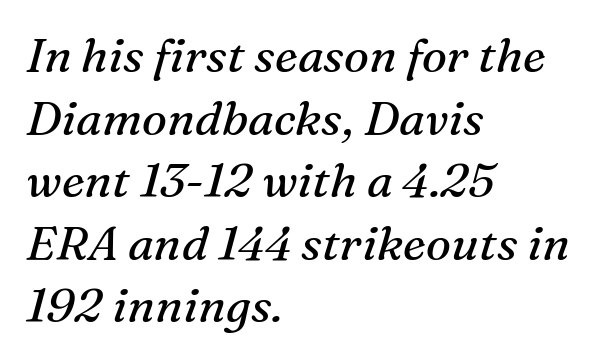
{"serif": "yes", "italic": "yes", "lean": "right", "slant_degrees": 16, "bold": "no", "weight": "regular", "width": "normal", "stroke_contrast": "medium", "x_height": "medium", "monospaced": "no", "underline": "no", "align": "left", "line_spacing": "normal", "line_spacing_ratio": 1.33, "letter_spacing": "normal", "letter_spacing_em": 0.0, "glyph_px": 47}
